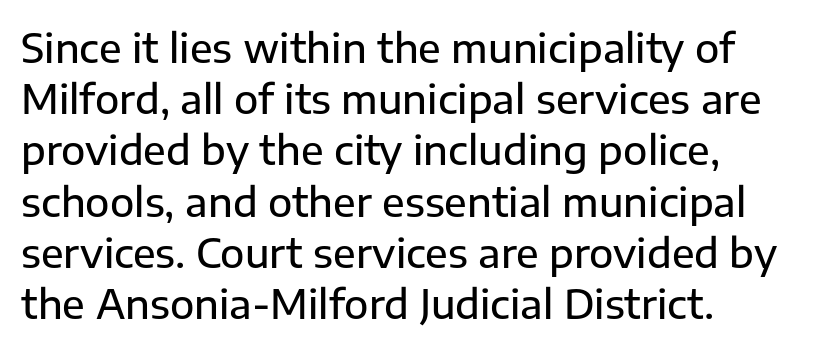
Q: Is the text italic (slanted)? A: No, it is upright.
Q: Is the typeface a serif or a sans-serif typeface? A: Sans-serif.
Q: Is the text underlined? A: No.
Q: How is the paragraph aligned? A: Left-aligned.
Q: Is the spacing between letters normal or unusually wide? A: Normal.
Q: Is the spacing between lines tight, normal or loose? A: Normal.
Q: Width (condensed, normal, or wide)? A: Normal.
Q: Stroke contrast? A: Low.
Q: x-height? A: Medium.
Q: Monospaced? A: No.
